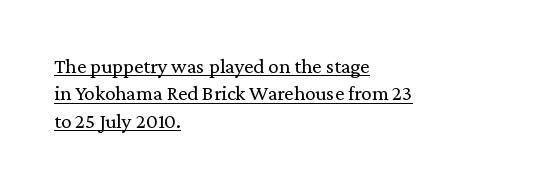
{"italic": "no", "bold": "no", "underline": "yes", "align": "left", "line_spacing": "normal", "line_spacing_ratio": 1.3, "letter_spacing": "normal", "letter_spacing_em": 0.0, "glyph_px": 21}
